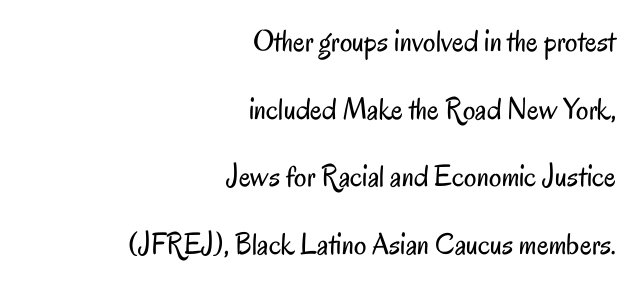
Rendered with straight, roman letterforms. These lines are rendered in a variable-pitch font. A clean baseline with only descenders dipping below it. Look at the tracking — it's just the regular setting, nothing added. One glance says open: line gaps are wider than usual.
